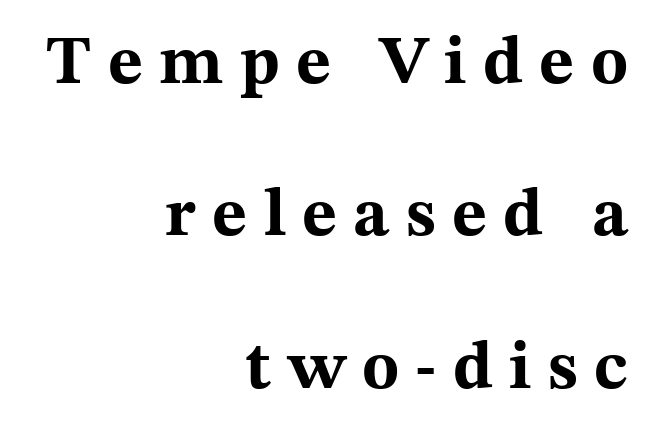
The image shows 68 px bold, wide serif type, upright; set right-aligned, loose line spacing (2.24x), unusually wide letter spacing (+0.24 em), not underlined; medium stroke contrast and a medium x-height.
